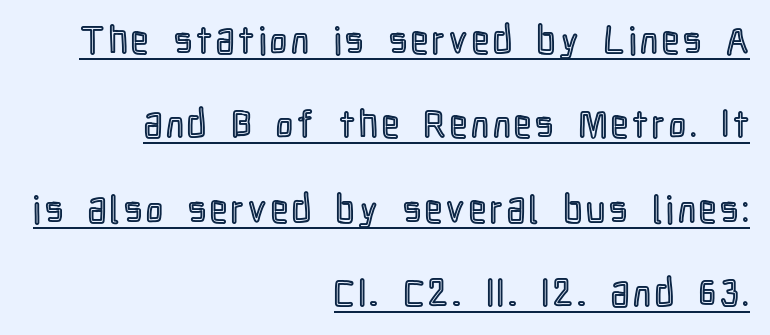
Q: Is the text italic (slanted)? A: No, it is upright.
Q: Is the text underlined? A: Yes.
Q: How is the paragraph aligned? A: Right-aligned.
Q: Is the spacing between lines tight, normal or loose? A: Loose.
Q: Width (condensed, normal, or wide)? A: Condensed.
Q: x-height? A: Medium.
Q: Monospaced? A: No.
